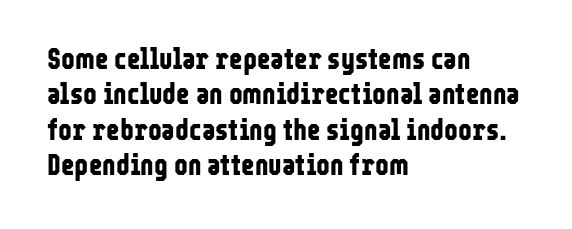
{"serif": "no", "italic": "no", "bold": "yes", "weight": "bold", "width": "condensed", "stroke_contrast": "low", "x_height": "medium", "monospaced": "no", "underline": "no", "align": "left", "line_spacing_ratio": 1.22, "letter_spacing": "normal", "letter_spacing_em": 0.0, "glyph_px": 29}
